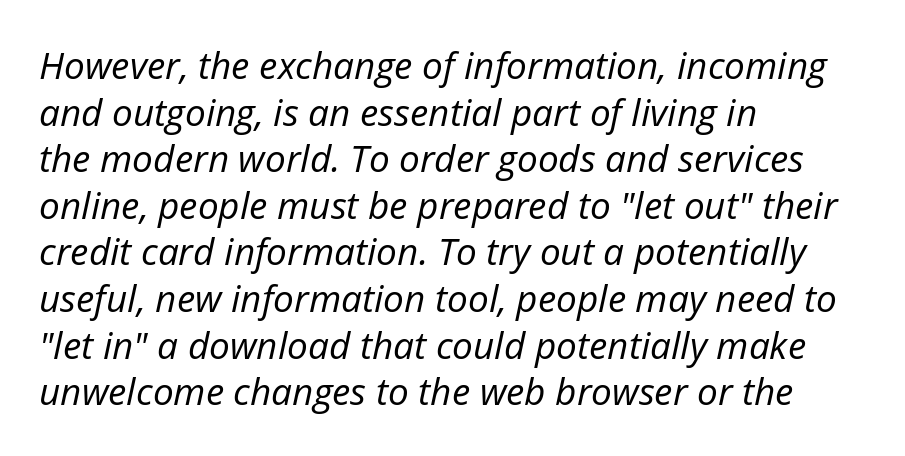
Q: Is the text bold? A: No.
Q: Is the text italic (slanted)? A: Yes, it leans right by about 12 degrees.
Q: Is the text underlined? A: No.
Q: How is the paragraph aligned? A: Left-aligned.
Q: Is the spacing between letters normal or unusually wide? A: Normal.
Q: Is the spacing between lines tight, normal or loose? A: Normal.
Q: Width (condensed, normal, or wide)? A: Normal.
Q: Stroke contrast? A: Low.
Q: x-height? A: Medium.
Q: Monospaced? A: No.
